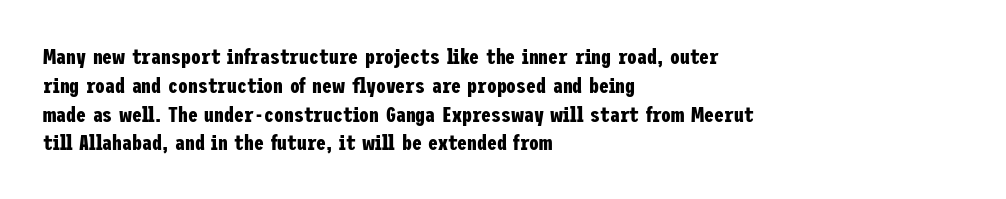
Q: Is the text bold? A: Yes.
Q: Is the text italic (slanted)? A: No, it is upright.
Q: Is the text underlined? A: No.
Q: How is the paragraph aligned? A: Left-aligned.
Q: Is the spacing between letters normal or unusually wide? A: Normal.
Q: Is the spacing between lines tight, normal or loose? A: Normal.
